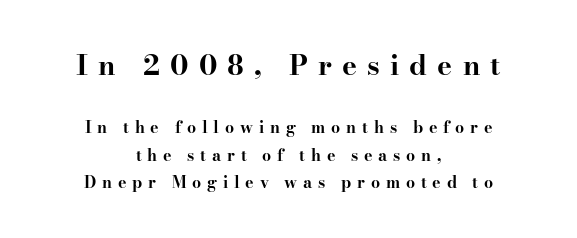
{"serif": "yes", "italic": "no", "bold": "yes", "weight": "bold", "width": "wide", "stroke_contrast": "high", "x_height": "small", "monospaced": "no", "underline": "no", "align": "center", "line_spacing_ratio": 1.71, "letter_spacing": "wide", "letter_spacing_em": 0.36, "larger_block": "first", "size_ratio": 1.75, "glyph_px": 28}
